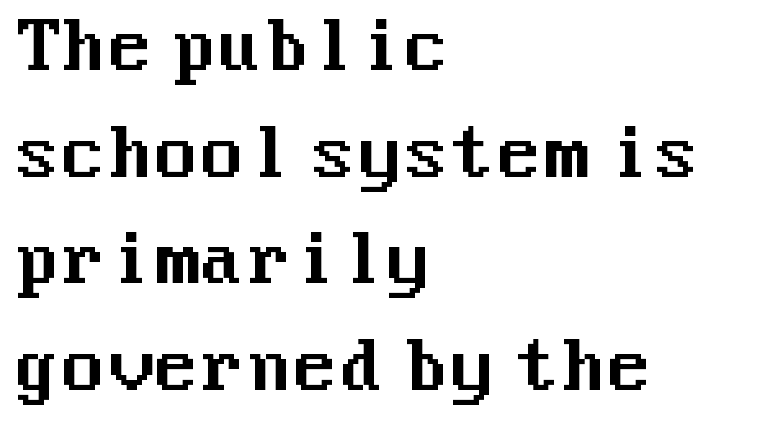
The rag falls on the right side of this text block. Words appear dense and cohesive because spacing is normal. The characters display no serif detailing; their extremities are plain. The space beneath each line is pristine and unruled. Each new line begins a customary step beneath the previous one.
